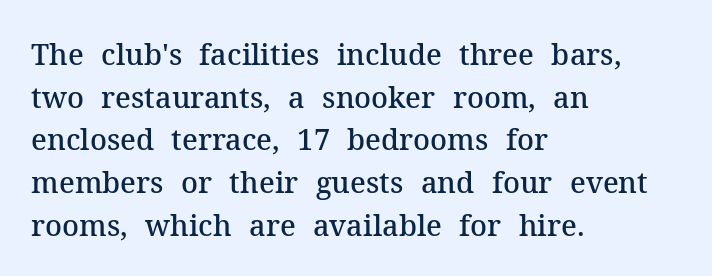
The image shows 29 px semibold serif type, upright; set left-aligned, normal line spacing (1.47x), normal letter spacing, not underlined; medium stroke contrast and a medium x-height.
